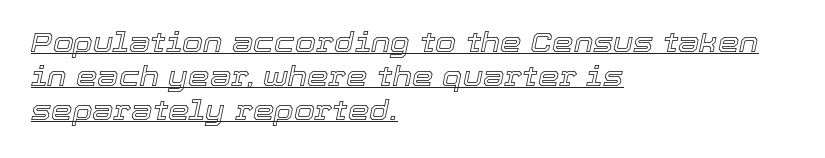
There's an unmistakable incline to the writing here. Tracking here is standard; glyphs follow each other at the usual distance. The rows are spaced the way most documents space them. The paragraph shown leans on its left margin. Has an underline been added? It has.
